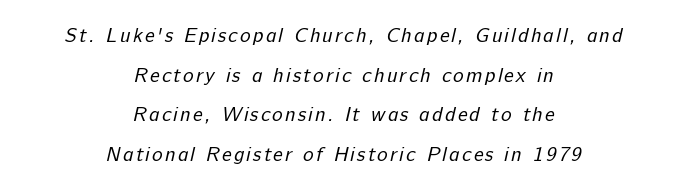
Both edges are ragged and mirror each other, which tells us the setting is centered. The font is comparable to plain body text, perhaps lighter. Words float on clear page, feet unadorned. Loosely led — the rows are spread out.
